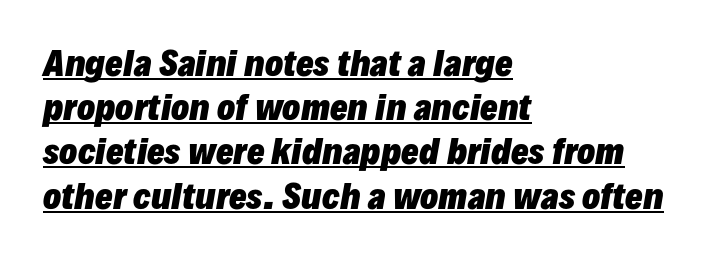
The image shows 33 px heavy type, italic (leaning right); set left-aligned, normal line spacing (1.34x), normal letter spacing, underlined; low stroke contrast and a medium x-height.
